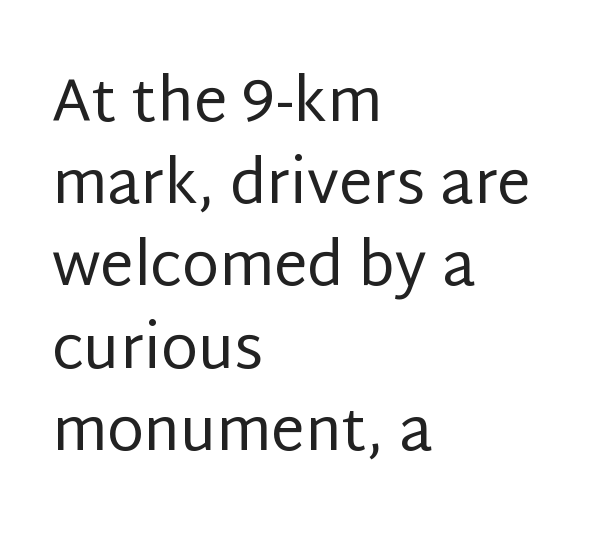
The image shows 60 px regular-weight sans-serif type, upright; set left-aligned, normal line spacing (1.37x), normal letter spacing, not underlined; low stroke contrast and a large x-height.
